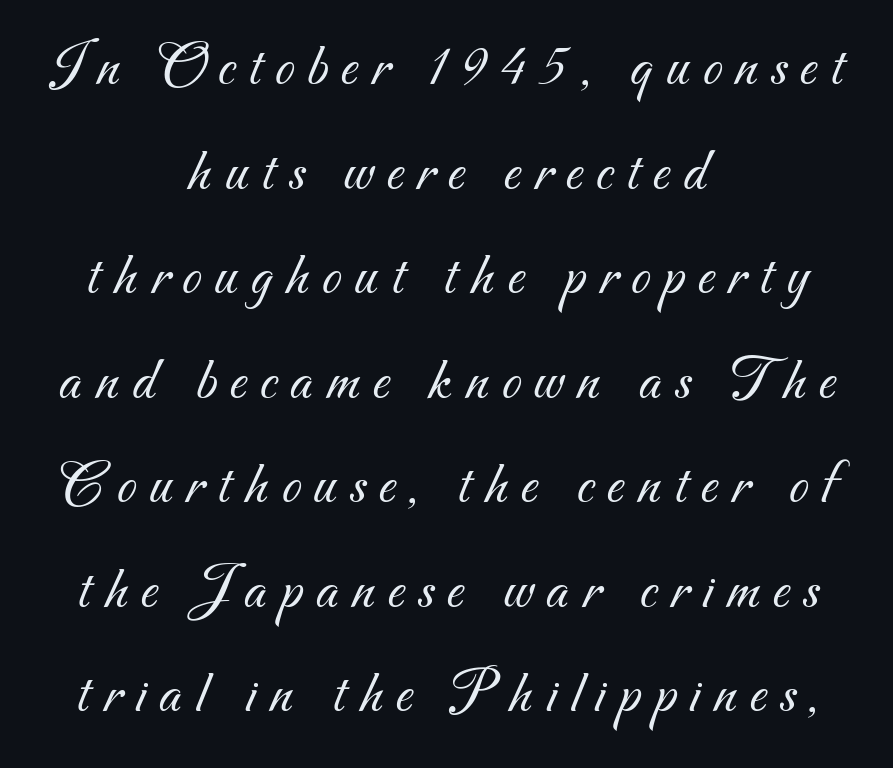
A typesetter would call this leading conventional body-copy spacing. This sample uses expanded letter spacing, leaving extra air between glyphs. The rendering uses natural spacing where letterforms have individual widths. These lines stack symmetrically, like a column narrowing and widening about its center. The font sits on the lighter half of the weight spectrum, regular included.
